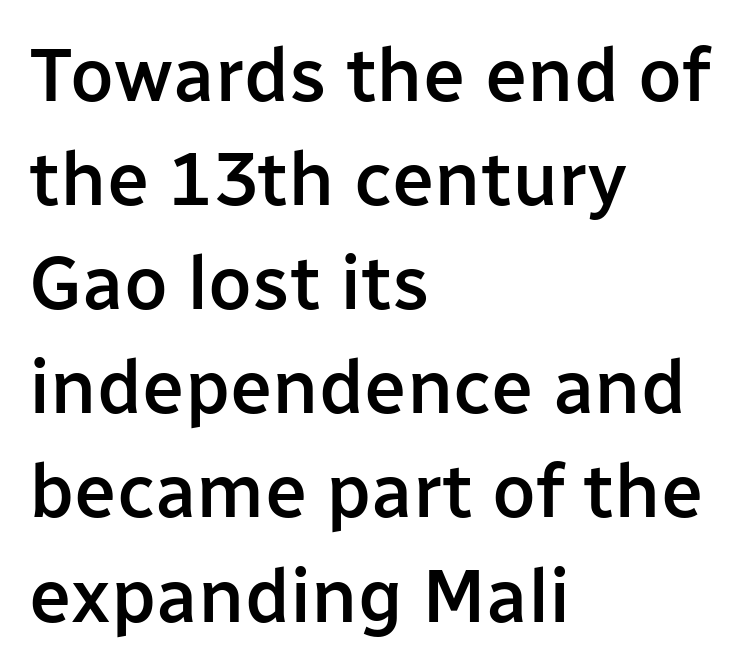
{"serif": "no", "italic": "no", "bold": "semi", "weight": "semibold", "width": "normal", "stroke_contrast": "low", "x_height": "medium", "monospaced": "no", "underline": "no", "align": "left", "line_spacing": "normal", "line_spacing_ratio": 1.37, "letter_spacing": "normal", "letter_spacing_em": 0.0, "glyph_px": 76}
